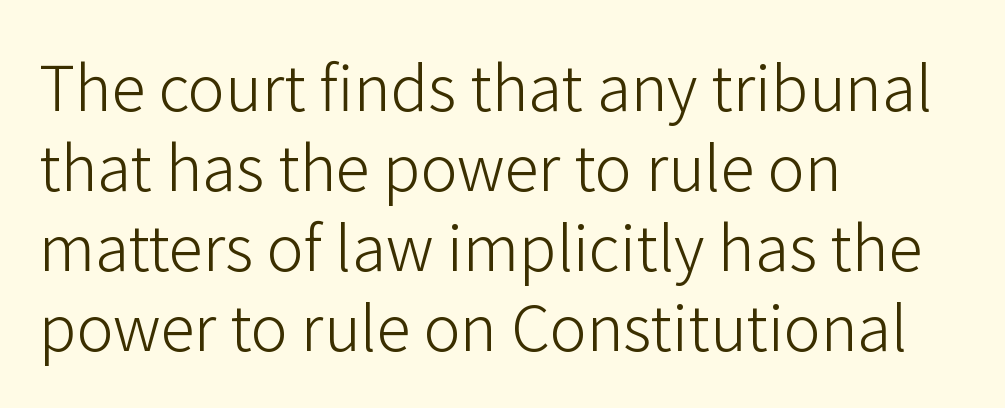
Layout note: lines flush left. Look at the bottom of the vertical strokes: they stop flat, with no serifs. You could not count columns in this text — the font is proportionally spaced. This sample uses an upright cut, with every glyph sitting square on the baseline. Quick note: underline off.
